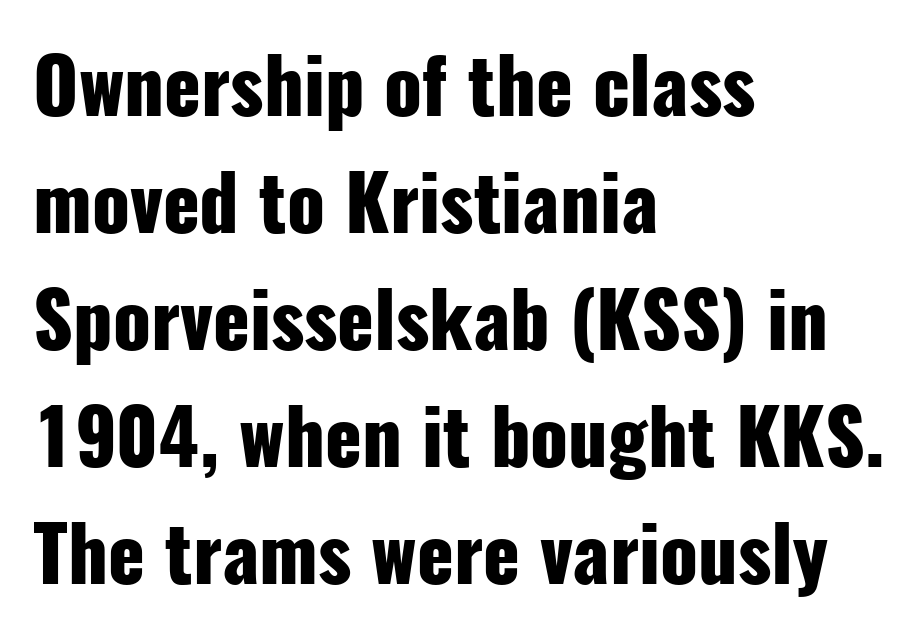
Q: Is the text bold? A: Yes.
Q: Is the text italic (slanted)? A: No, it is upright.
Q: Is the typeface a serif or a sans-serif typeface? A: Sans-serif.
Q: Is the text underlined? A: No.
Q: How is the paragraph aligned? A: Left-aligned.
Q: Is the spacing between letters normal or unusually wide? A: Normal.
Q: Is the spacing between lines tight, normal or loose? A: Normal.
Q: Width (condensed, normal, or wide)? A: Condensed.
Q: Stroke contrast? A: Low.
Q: x-height? A: Medium.
Q: Monospaced? A: No.
